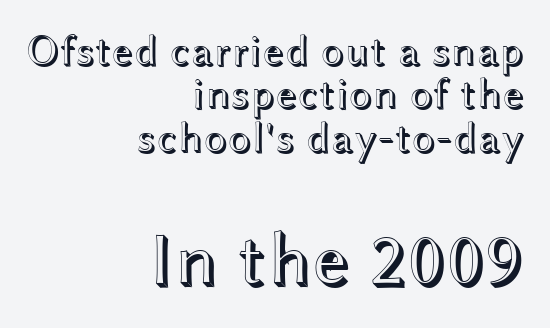
The image shows 75 px wide type, upright; set right-aligned, tight line spacing (1.01x), normal letter spacing, not underlined; the second (bottom) block is 1.74x larger; a medium x-height.
